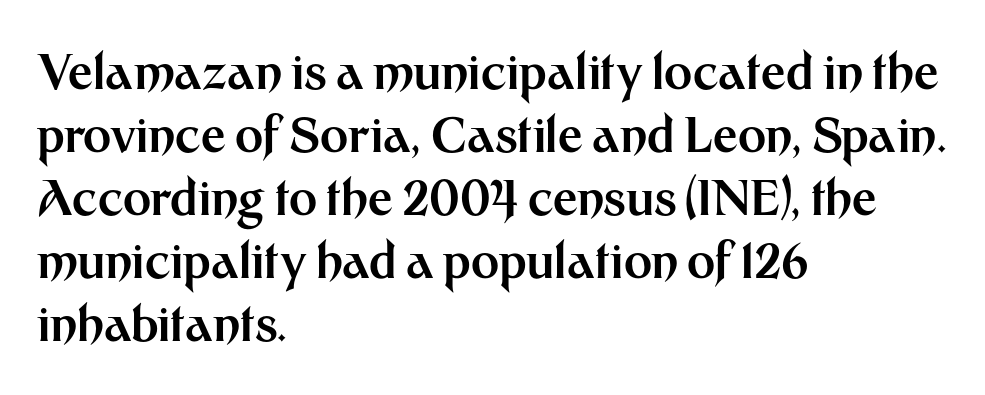
{"serif": "no", "italic": "no", "bold": "yes", "weight": "bold", "width": "normal", "stroke_contrast": "medium", "x_height": "medium", "monospaced": "no", "underline": "no", "align": "left", "line_spacing": "normal", "line_spacing_ratio": 1.31, "letter_spacing": "normal", "letter_spacing_em": 0.0, "glyph_px": 48}
